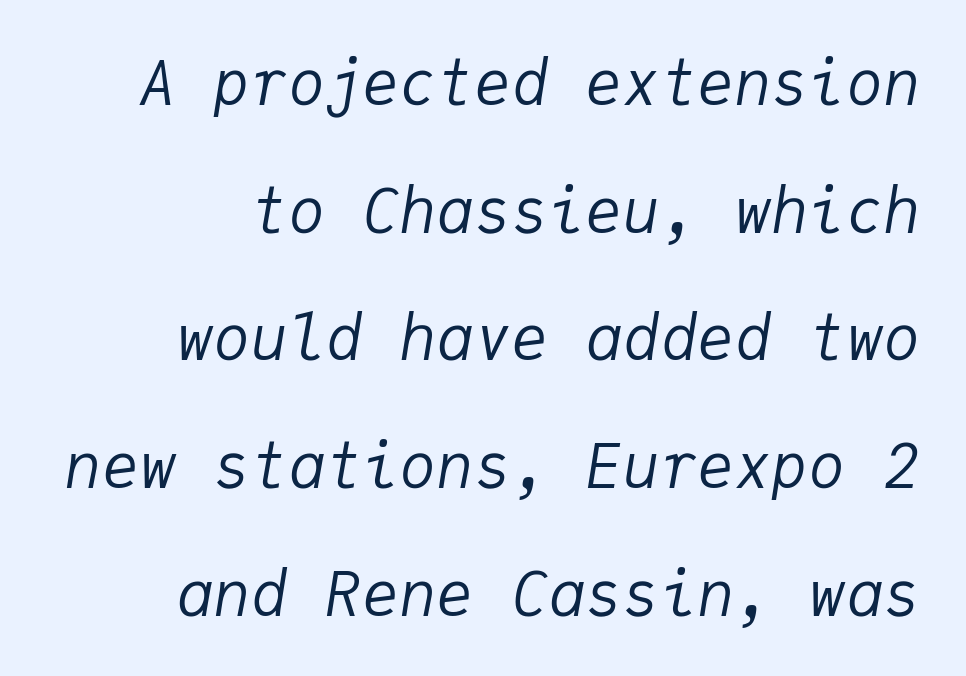
Q: Is the text bold? A: No.
Q: Is the text italic (slanted)? A: Yes, it leans right by about 9 degrees.
Q: Is the text underlined? A: No.
Q: Is the spacing between letters normal or unusually wide? A: Normal.
Q: Is the spacing between lines tight, normal or loose? A: Loose.
Q: Width (condensed, normal, or wide)? A: Normal.
Q: Stroke contrast? A: Low.
Q: x-height? A: Medium.
Q: Monospaced? A: Yes.
